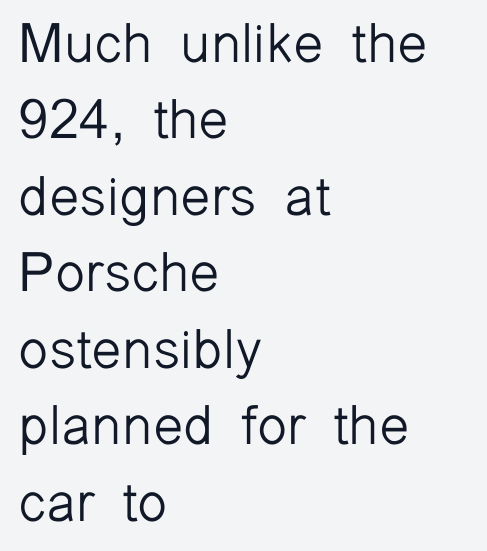
Q: Is the text bold? A: No.
Q: Is the text italic (slanted)? A: No, it is upright.
Q: Is the typeface a serif or a sans-serif typeface? A: Sans-serif.
Q: Is the text underlined? A: No.
Q: How is the paragraph aligned? A: Left-aligned.
Q: Is the spacing between letters normal or unusually wide? A: Normal.
Q: Is the spacing between lines tight, normal or loose? A: Normal.
Q: Width (condensed, normal, or wide)? A: Normal.
Q: Stroke contrast? A: Low.
Q: x-height? A: Medium.
Q: Monospaced? A: No.
